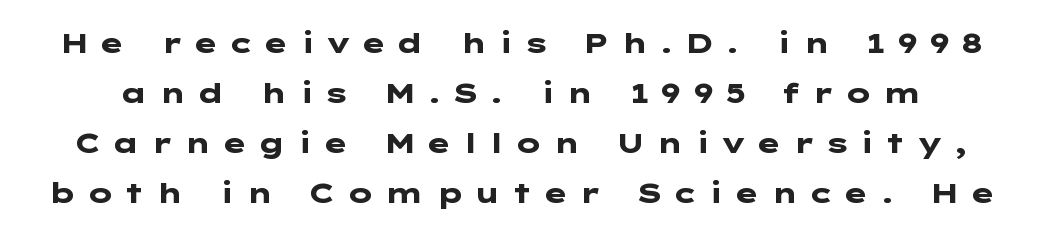
Q: Is the text bold? A: Yes.
Q: Is the text italic (slanted)? A: No, it is upright.
Q: Is the typeface a serif or a sans-serif typeface? A: Sans-serif.
Q: Is the text underlined? A: No.
Q: Is the spacing between letters normal or unusually wide? A: Unusually wide.
Q: Width (condensed, normal, or wide)? A: Wide.
Q: Stroke contrast? A: Low.
Q: x-height? A: Medium.
